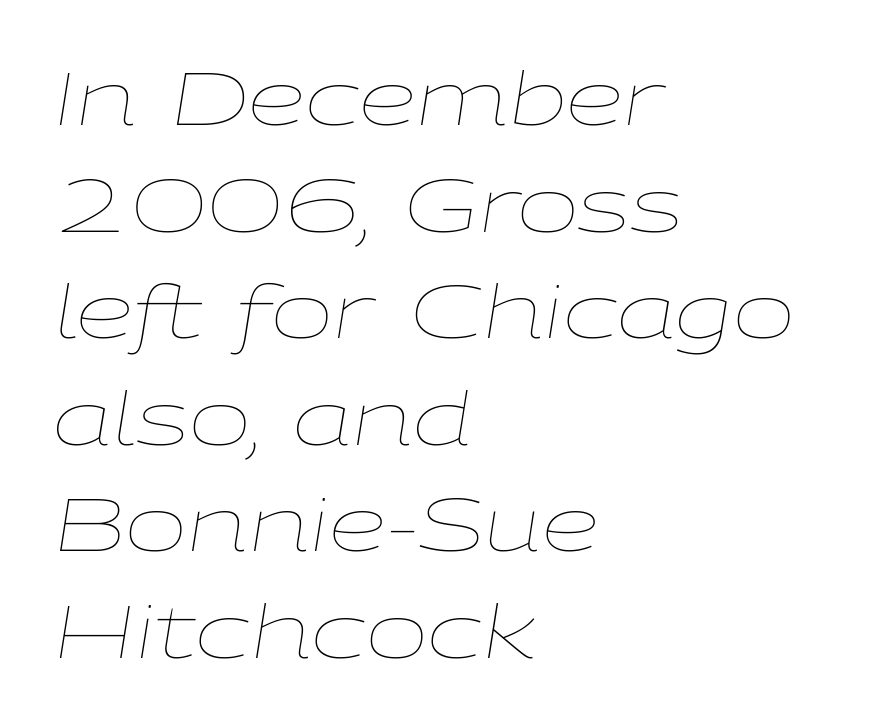
Q: Is the text bold? A: No.
Q: Is the text italic (slanted)? A: Yes, it leans right by about 9 degrees.
Q: Is the text underlined? A: No.
Q: How is the paragraph aligned? A: Left-aligned.
Q: Is the spacing between letters normal or unusually wide? A: Normal.
Q: Is the spacing between lines tight, normal or loose? A: Normal.
Q: Width (condensed, normal, or wide)? A: Wide.
Q: Stroke contrast? A: Low.
Q: x-height? A: Medium.
Q: Monospaced? A: No.
